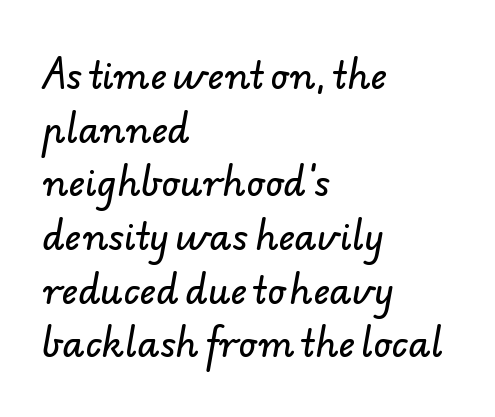
Q: Is the typeface a serif or a sans-serif typeface? A: Sans-serif.
Q: Is the text underlined? A: No.
Q: How is the paragraph aligned? A: Left-aligned.
Q: Is the spacing between letters normal or unusually wide? A: Normal.
Q: Is the spacing between lines tight, normal or loose? A: Normal.
Q: Width (condensed, normal, or wide)? A: Normal.
Q: Stroke contrast? A: Low.
Q: x-height? A: Small.
Q: Monospaced? A: No.
